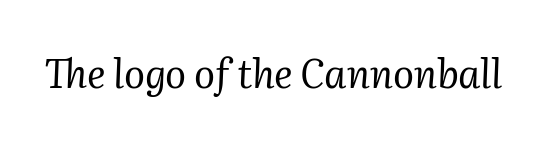
The line texture is even and compact thanks to regular tracking. Descender tails drop into unmarked territory. The letters carry serifs — small finishing strokes at the ends of their stems. A typesetter would mark this as italic. The letters advance in unequal steps, a hallmark of proportional type. Stroke thickness stays within the range of a standard reading face or lighter.
